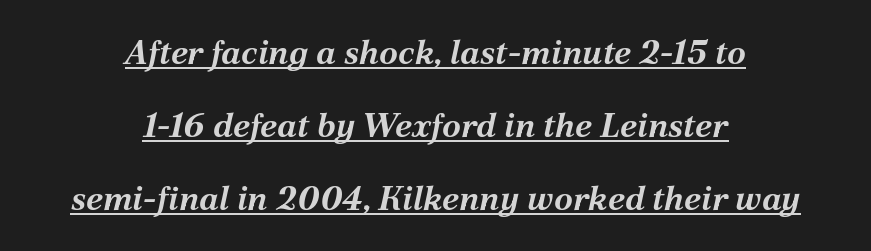
Q: Is the text bold? A: Yes.
Q: Is the text italic (slanted)? A: Yes, it leans right by about 12 degrees.
Q: Is the text underlined? A: Yes.
Q: How is the paragraph aligned? A: Centered.
Q: Is the spacing between letters normal or unusually wide? A: Normal.
Q: Is the spacing between lines tight, normal or loose? A: Loose.
Q: Width (condensed, normal, or wide)? A: Normal.
Q: Stroke contrast? A: Medium.
Q: x-height? A: Medium.
Q: Monospaced? A: No.
